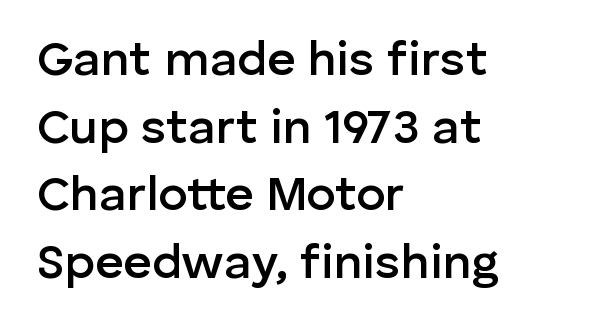
Q: Is the text bold? A: Semi-bold.
Q: Is the text italic (slanted)? A: No, it is upright.
Q: Is the typeface a serif or a sans-serif typeface? A: Sans-serif.
Q: Is the text underlined? A: No.
Q: How is the paragraph aligned? A: Left-aligned.
Q: Is the spacing between letters normal or unusually wide? A: Normal.
Q: Is the spacing between lines tight, normal or loose? A: Normal.
Q: Width (condensed, normal, or wide)? A: Normal.
Q: Stroke contrast? A: Low.
Q: x-height? A: Medium.
Q: Monospaced? A: No.
